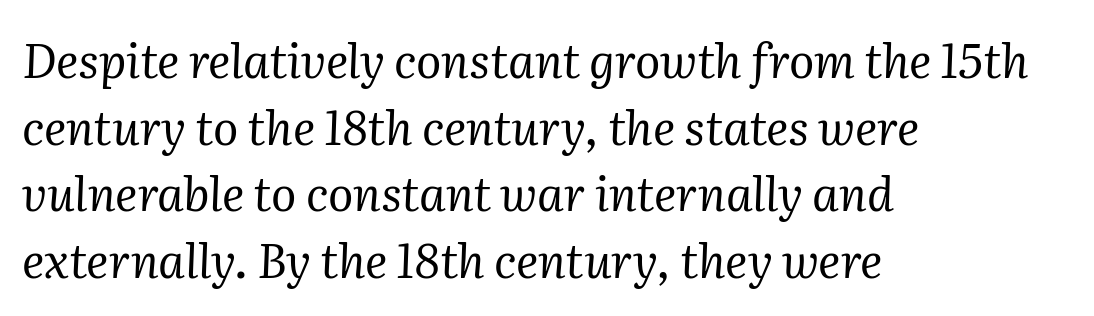
The image shows 47 px regular-weight serif type, italic (leaning right); set left-aligned, normal line spacing (1.42x), normal letter spacing, not underlined; medium stroke contrast and a medium x-height.
